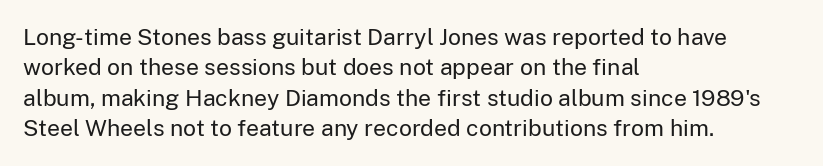
The image shows 23 px text type, upright; set left-aligned, normal line spacing (1.32x), normal letter spacing, not underlined.
